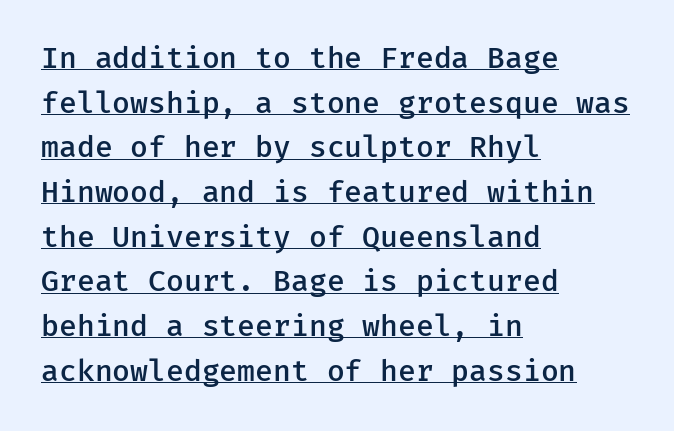
Q: Is the text bold? A: Semi-bold.
Q: Is the text italic (slanted)? A: No, it is upright.
Q: Is the typeface a serif or a sans-serif typeface? A: Sans-serif.
Q: Is the text underlined? A: Yes.
Q: How is the paragraph aligned? A: Left-aligned.
Q: Is the spacing between letters normal or unusually wide? A: Normal.
Q: Is the spacing between lines tight, normal or loose? A: Normal.
Q: Width (condensed, normal, or wide)? A: Normal.
Q: Stroke contrast? A: Low.
Q: x-height? A: Medium.
Q: Monospaced? A: Yes.
